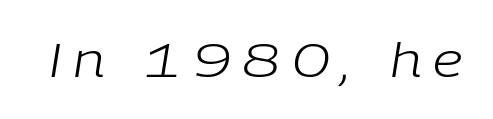
{"italic": "yes", "lean": "right", "slant_degrees": 9, "bold": "no", "weight": "light", "width": "normal", "stroke_contrast": "low", "x_height": "medium", "monospaced": "no", "underline": "no", "letter_spacing": "wide", "letter_spacing_em": 0.24, "glyph_px": 47}
